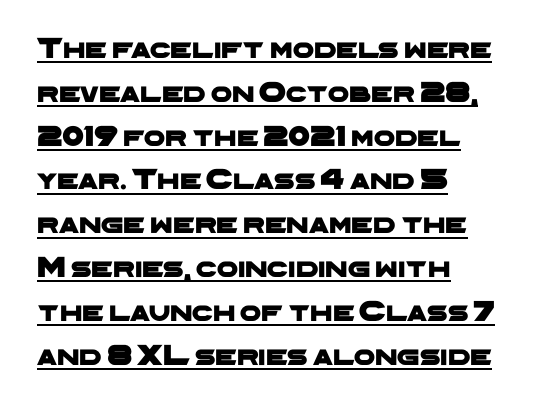
The image shows 30 px wide sans-serif type; set left-aligned, normal line spacing (1.46x), normal letter spacing, underlined; low stroke contrast and a medium x-height.
